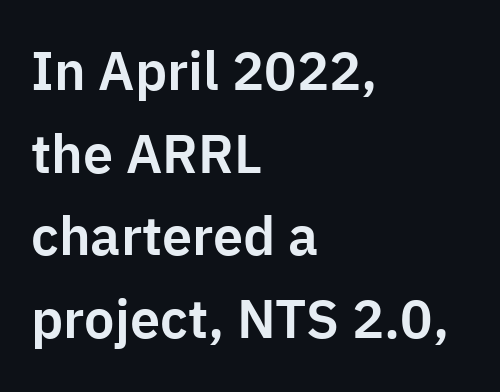
{"serif": "no", "italic": "no", "width": "normal", "stroke_contrast": "low", "x_height": "medium", "monospaced": "no", "underline": "no", "align": "left", "line_spacing": "normal", "line_spacing_ratio": 1.53, "letter_spacing": "normal", "letter_spacing_em": 0.0, "glyph_px": 54}
